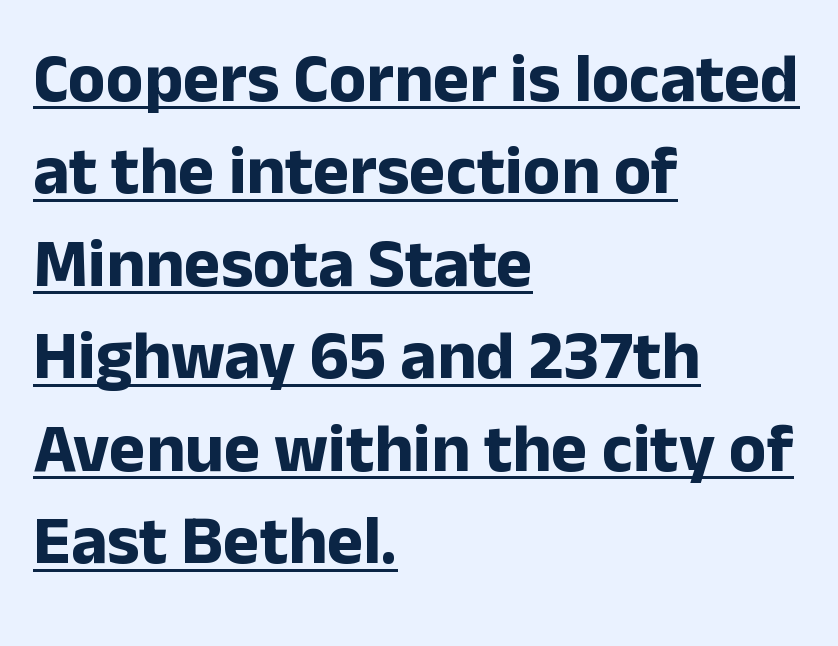
Q: Is the text bold? A: Yes.
Q: Is the text italic (slanted)? A: No, it is upright.
Q: Is the typeface a serif or a sans-serif typeface? A: Sans-serif.
Q: Is the text underlined? A: Yes.
Q: How is the paragraph aligned? A: Left-aligned.
Q: Is the spacing between letters normal or unusually wide? A: Normal.
Q: Is the spacing between lines tight, normal or loose? A: Normal.
Q: Width (condensed, normal, or wide)? A: Normal.
Q: Stroke contrast? A: Low.
Q: x-height? A: Medium.
Q: Monospaced? A: No.
